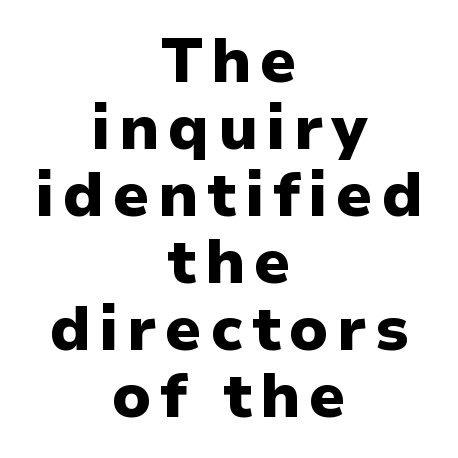
The image shows 62 px heavy sans-serif type, upright; set centered, tight line spacing (1.08x), not underlined; low stroke contrast and a medium x-height.
